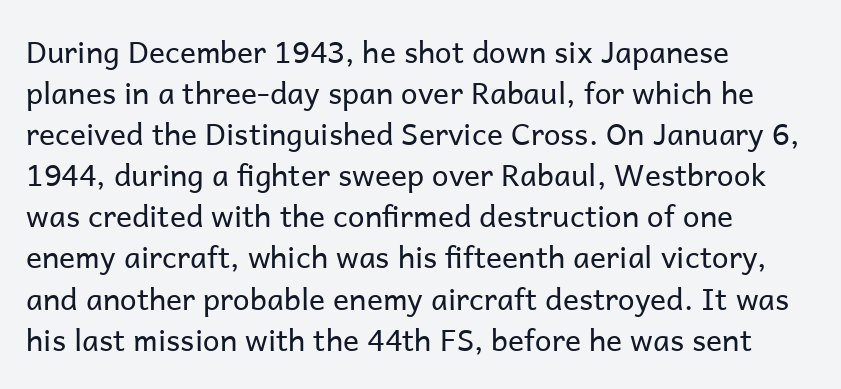
The block of text has a typical density, with ordinary space between rows. A quiet, ordinary-to-light weight characterises the typeface. Character widths vary here, with narrow letters taking less room than wide ones. The passage shown is not underscored anywhere. Italic: no, the glyphs are upright roman.
